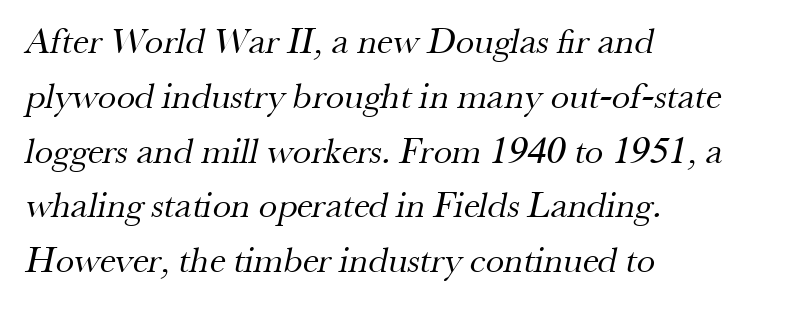
The image shows 37 px regular-weight serif type; set left-aligned, normal line spacing (1.48x), normal letter spacing, not underlined; medium stroke contrast and a small x-height.
